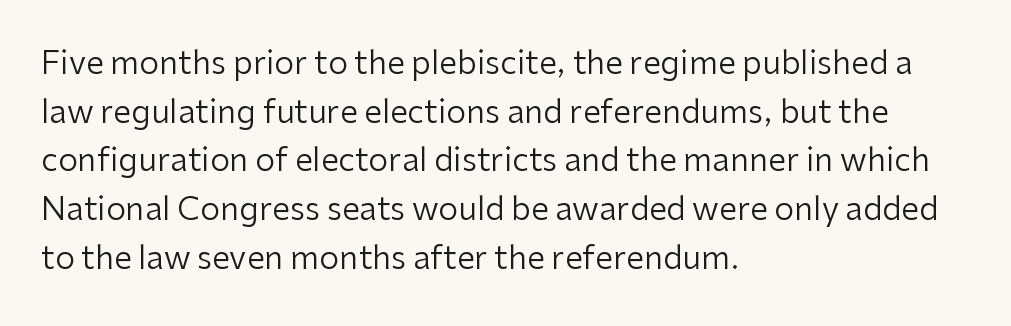
Grotesque or geometric, the face here clearly has no serifs. This is the regular roman posture of the typeface. Tracking value appears to be zero — textbook default spacing. The block of text has a typical density, with ordinary space between rows. The rendering uses natural spacing where letterforms have individual widths. Has an underline been added? It has not.
